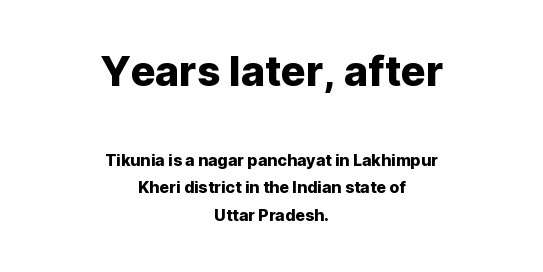
Varying glyph widths throughout — classic text-font behaviour. The typesetter chose a symmetrical, centered arrangement here. No italicization has been applied; the sample stays upright. Descenders are the only things crossing below the line. Regarding serifs, this sample does without them. The designer gave the opening block more size than the closing block.
